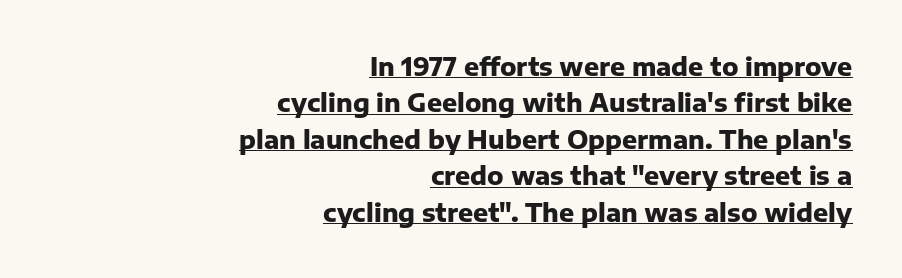
{"italic": "no", "bold": "yes", "underline": "yes", "align": "right", "line_spacing": "normal", "line_spacing_ratio": 1.46, "letter_spacing": "normal", "letter_spacing_em": 0.0, "glyph_px": 25}
